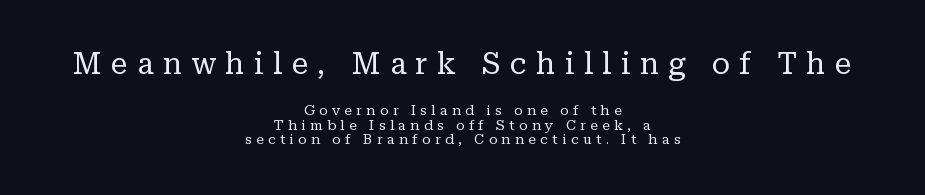
Caption: face not bold, strokes unweighted. Someone cranked the tracking dial way up on this one. One glance says dense: line gaps are narrower than usual. Does the bottom block carry the larger type? No, the top block does. Just letters on the line, the space beneath them empty.
